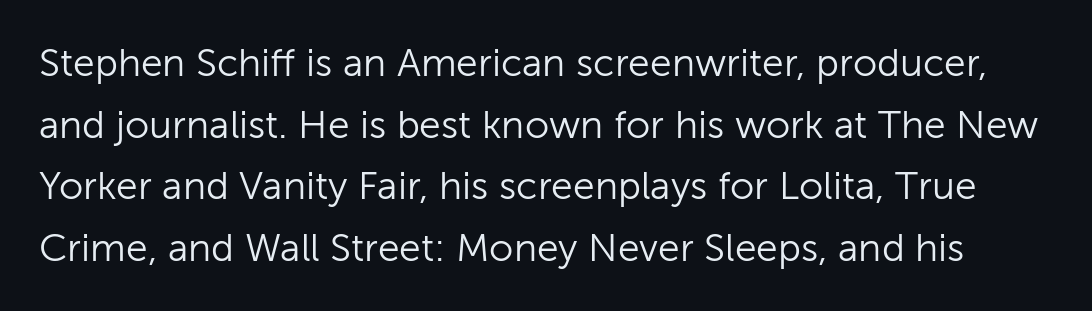
The image shows 39 px light sans-serif type, upright; set normal line spacing (1.58x), normal letter spacing, not underlined; low stroke contrast and a medium x-height.
